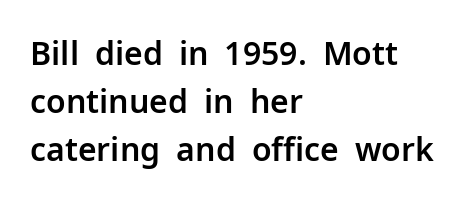
Q: Is the text italic (slanted)? A: No, it is upright.
Q: Is the typeface a serif or a sans-serif typeface? A: Sans-serif.
Q: Is the text underlined? A: No.
Q: How is the paragraph aligned? A: Left-aligned.
Q: Is the spacing between letters normal or unusually wide? A: Normal.
Q: Is the spacing between lines tight, normal or loose? A: Normal.
Q: Width (condensed, normal, or wide)? A: Normal.
Q: Stroke contrast? A: Low.
Q: x-height? A: Medium.
Q: Monospaced? A: No.
